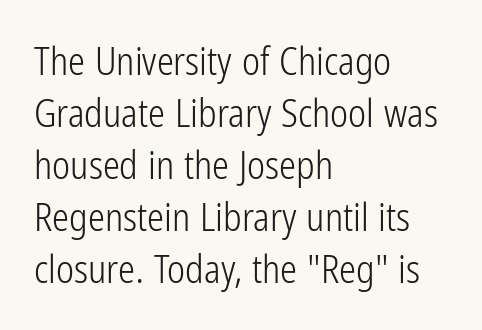
{"serif": "no", "italic": "no", "bold": "no", "weight": "light", "width": "condensed", "stroke_contrast": "low", "x_height": "medium", "monospaced": "no", "underline": "no", "align": "left", "line_spacing": "normal", "line_spacing_ratio": 1.37, "letter_spacing": "normal", "letter_spacing_em": 0.0, "glyph_px": 38}
